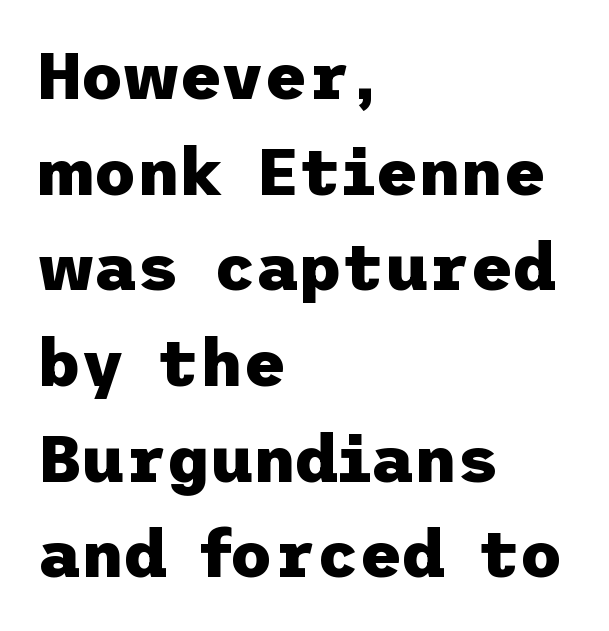
The block of text has a typical density, with ordinary space between rows. Look at the bottom of the vertical strokes: they stop flat, with no serifs. Short note: letters normally spaced. The strokes are fattened all the way to bold. Anything drawn beneath the words? Only blank space. In terms of posture, this sample is upright.
